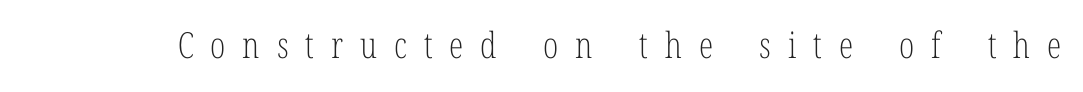
The passage shown is typed in a proportional face where columns would drift. The letters look calm and open, with moderate or lighter stems. You can tell it's not italic because the verticals are truly vertical. Font category for this specimen: serif.
